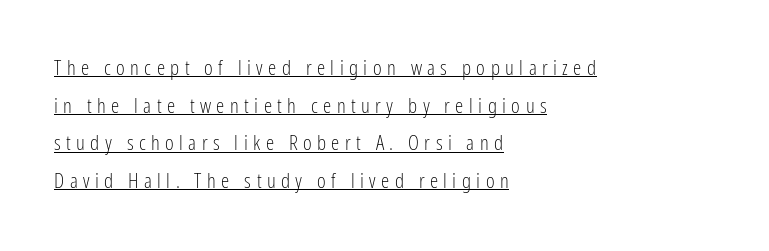
{"italic": "no", "bold": "no", "underline": "yes", "align": "left", "line_spacing_ratio": 1.79, "letter_spacing": "wide", "letter_spacing_em": 0.26, "glyph_px": 21}
